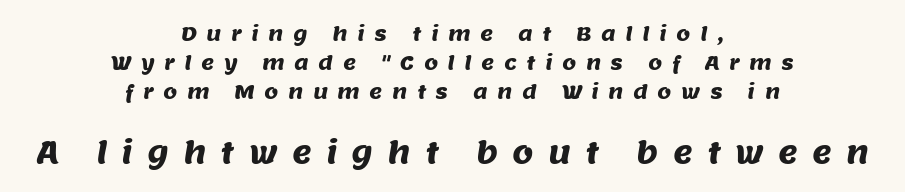
The image shows 30 px sans-serif type; set centered, normal line spacing (1.46x), unusually wide letter spacing (+0.47 em), not underlined; the second (bottom) block is 1.5x larger; medium stroke contrast and a large x-height.
